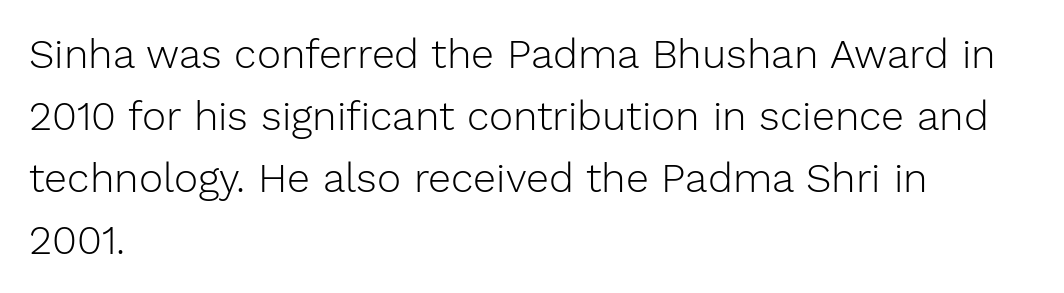
{"serif": "no", "italic": "no", "bold": "no", "weight": "light", "width": "normal", "stroke_contrast": "low", "x_height": "medium", "monospaced": "no", "underline": "no", "align": "left", "line_spacing": "normal", "line_spacing_ratio": 1.51, "letter_spacing": "normal", "letter_spacing_em": 0.0, "glyph_px": 41}
